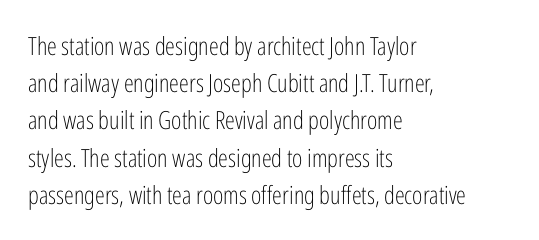
Q: Is the text bold? A: No.
Q: Is the text italic (slanted)? A: No, it is upright.
Q: Is the text underlined? A: No.
Q: How is the paragraph aligned? A: Left-aligned.
Q: Is the spacing between letters normal or unusually wide? A: Normal.
Q: Is the spacing between lines tight, normal or loose? A: Normal.
